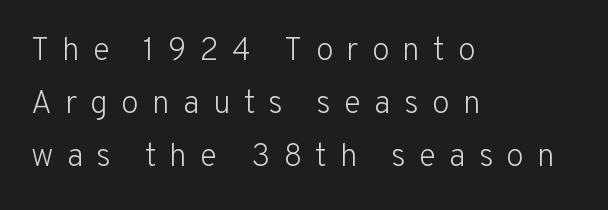
Observe the wide spacing: letters keep a clear distance from each other. These lines were composed using upright roman letters. Weight: in the light-to-regular range. The rag falls on the right side of this text block. Honestly, there is no underline to notice here at all. Line spacing here is normal.
